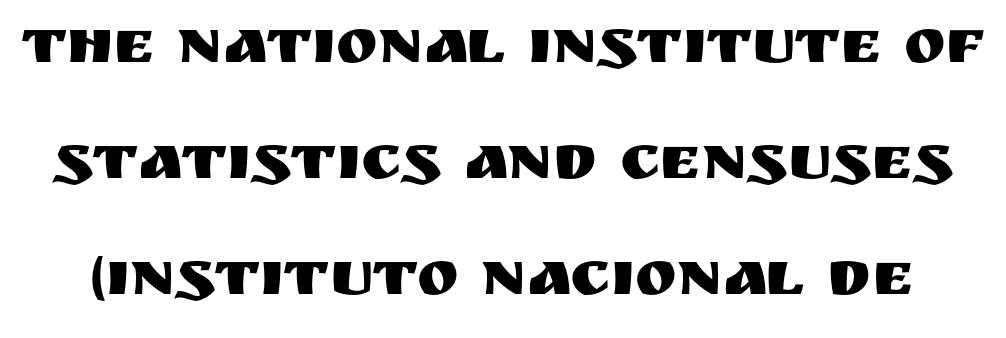
{"serif": "no", "italic": "no", "width": "normal", "stroke_contrast": "medium", "x_height": "large", "monospaced": "no", "underline": "no", "line_spacing_ratio": 1.84, "letter_spacing": "normal", "letter_spacing_em": 0.0, "glyph_px": 63}
